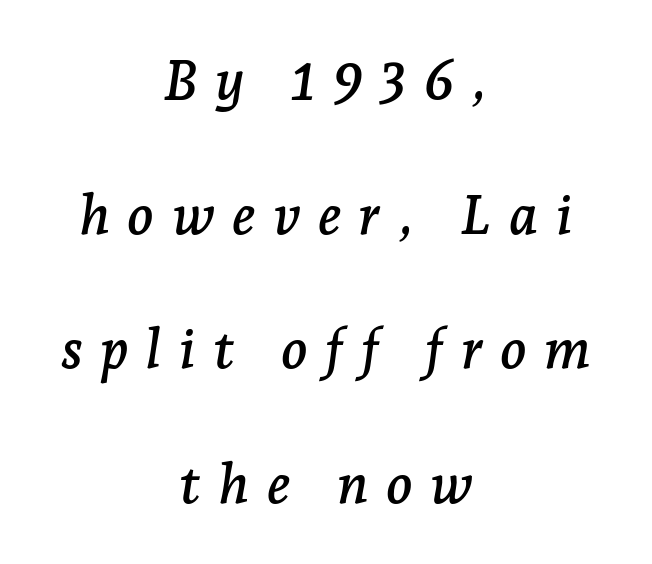
Q: Is the text italic (slanted)? A: Yes, it leans right by about 7 degrees.
Q: Is the typeface a serif or a sans-serif typeface? A: Serif.
Q: Is the text underlined? A: No.
Q: How is the paragraph aligned? A: Centered.
Q: Is the spacing between letters normal or unusually wide? A: Unusually wide.
Q: Is the spacing between lines tight, normal or loose? A: Loose.
Q: Width (condensed, normal, or wide)? A: Normal.
Q: Stroke contrast? A: Low.
Q: x-height? A: Medium.
Q: Monospaced? A: No.
